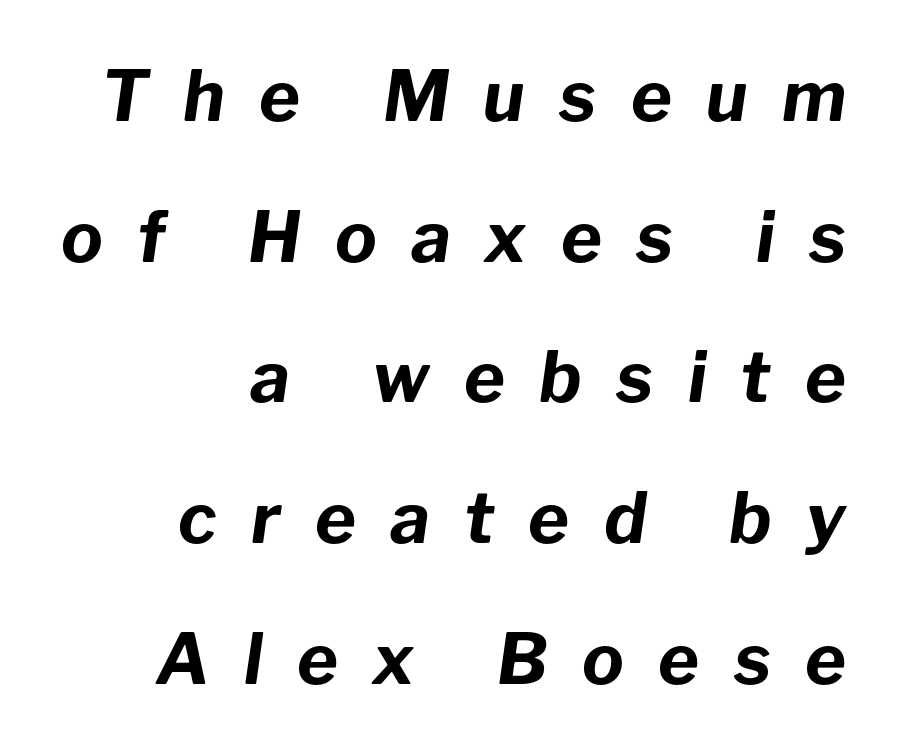
Line endings align vertically; line beginnings do not. Honestly, the rows look like they've been pulled way apart. This sample has the flowing, uneven cadence of proportional lettering. The foot of each line stays bare and open. The glyphs look as if they've been sheared to an angle.
